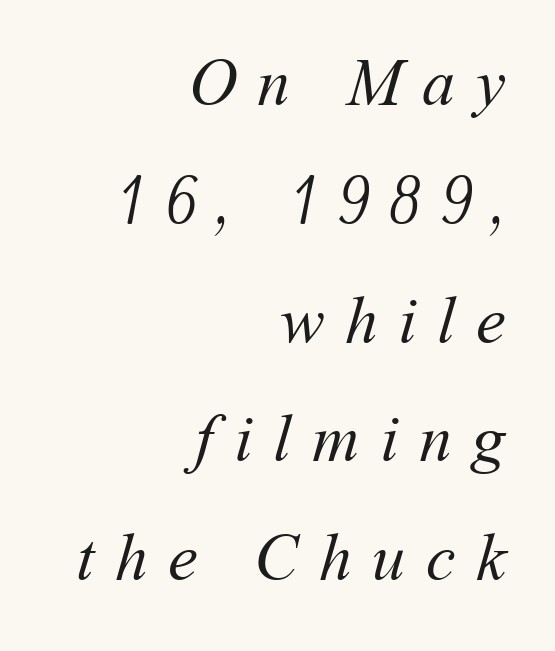
The image shows 66 px regular-weight type; set right-aligned, line spacing 1.8x, unusually wide letter spacing (+0.31 em), not underlined; medium stroke contrast and a medium x-height.
